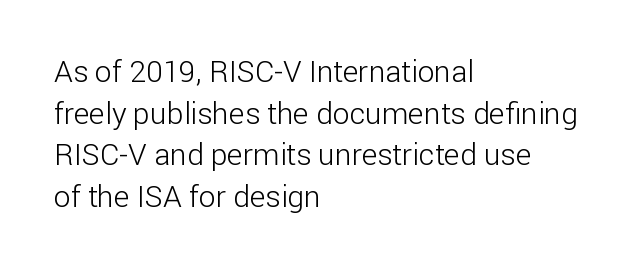
Any mark beneath the type? The region is blank. Characters remain perfectly vertical along every line. These lines are set flush left with a ragged right edge. Each letter keeps its own natural width here, so spacing adapts to shape. To sum up the face: it is a sans, with no serifs. A light-to-regular cut is what we see here.
